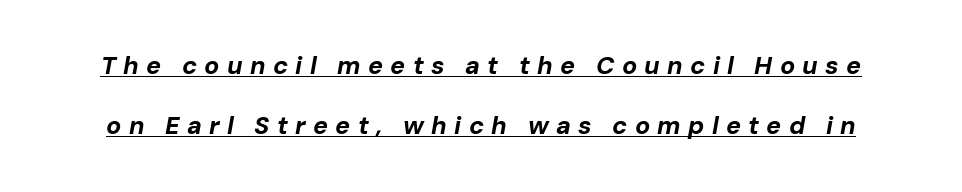
The image shows 25 px bold type, italic (leaning right); set loose line spacing (2.41x), unusually wide letter spacing (+0.29 em), underlined.
